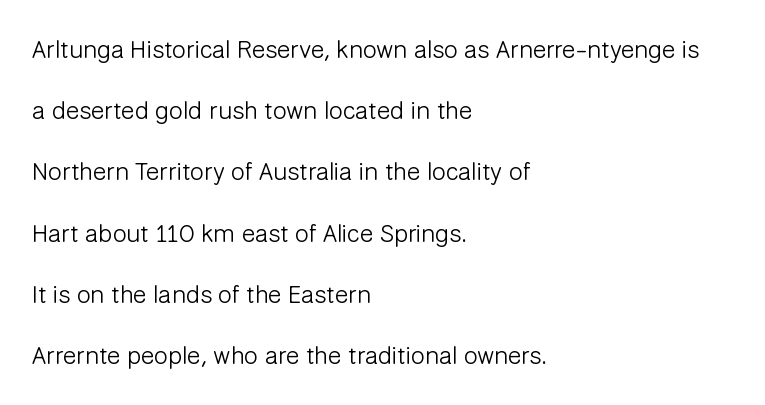
{"italic": "no", "bold": "no", "underline": "no", "align": "left", "line_spacing": "loose", "line_spacing_ratio": 2.45, "letter_spacing": "normal", "letter_spacing_em": 0.0, "glyph_px": 25}
